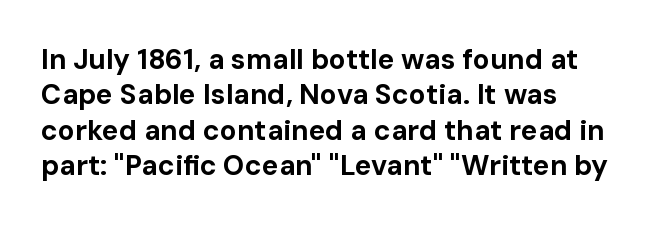
A bare baseline throughout the passage. These words are printed bold, with thick strokes throughout. This block has exactly the height ordinary leading produces. Serifs: no, the terminals of the letterforms are clean.
